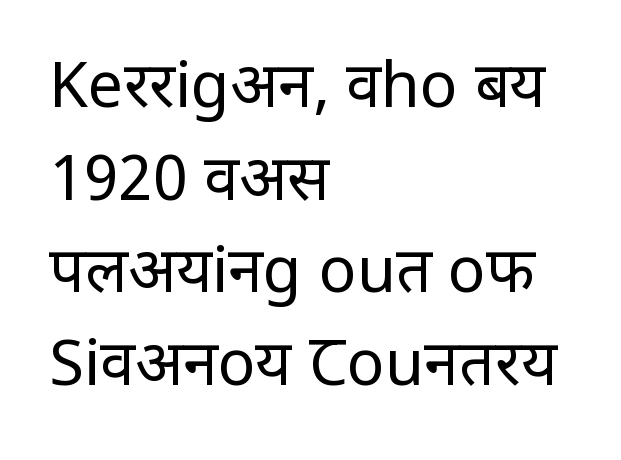
{"serif": "no", "italic": "no", "bold": "no", "weight": "regular", "width": "condensed", "stroke_contrast": "low", "x_height": "large", "monospaced": "no", "underline": "no", "align": "left", "line_spacing": "normal", "line_spacing_ratio": 1.47, "letter_spacing": "normal", "letter_spacing_em": 0.0, "glyph_px": 63}
